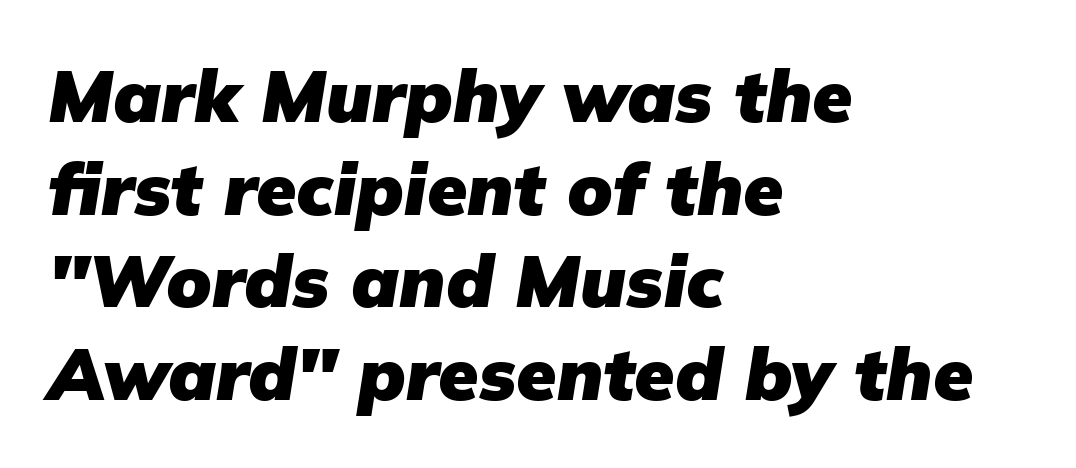
The image shows 73 px heavy type, italic (leaning right); set left-aligned, normal line spacing (1.27x), normal letter spacing, not underlined; low stroke contrast and a medium x-height.
